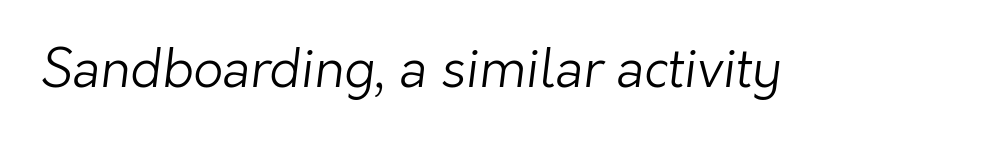
Compared with a typical body face, this is equally light or lighter still. Type without underlining. Default kerning and tracking; the words read as compact shapes. You could not count columns in this text — the font is proportionally spaced.
